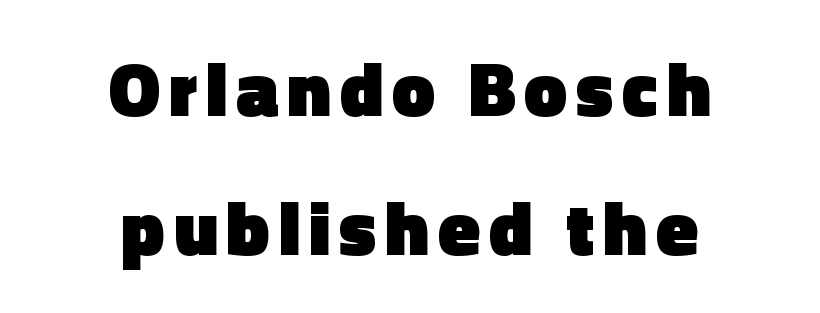
The image shows 77 px heavy sans-serif type, upright; set centered, line spacing 1.8x, not underlined; a medium x-height.
